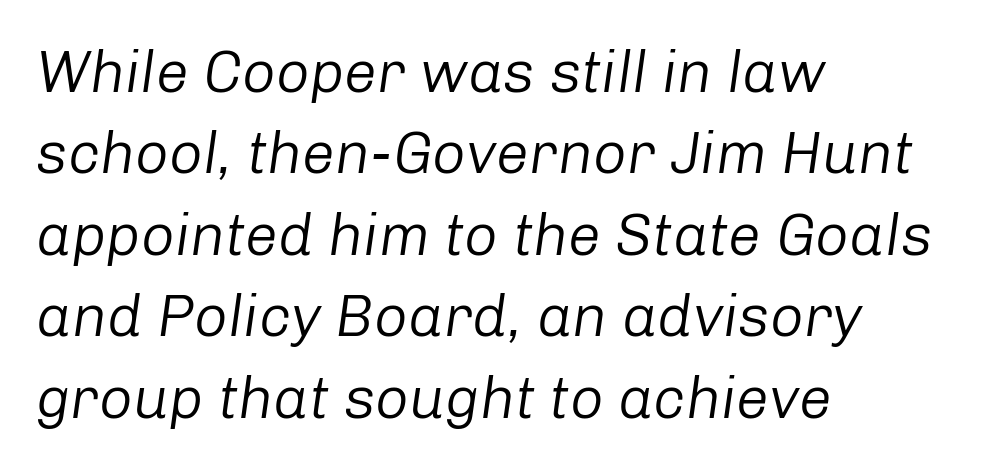
The image shows 59 px regular-weight type, italic (leaning right); set left-aligned, normal line spacing (1.38x), normal letter spacing, not underlined; low stroke contrast and a medium x-height.
